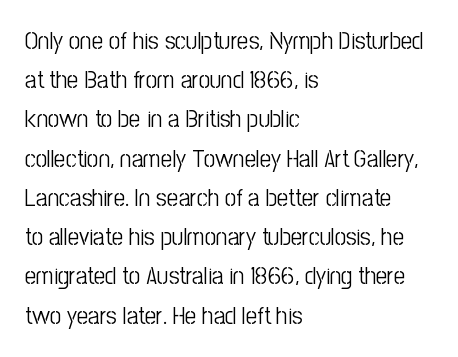
Q: Is the text bold? A: No.
Q: Is the text italic (slanted)? A: No, it is upright.
Q: Is the text underlined? A: No.
Q: How is the paragraph aligned? A: Left-aligned.
Q: Is the spacing between letters normal or unusually wide? A: Normal.
Q: Is the spacing between lines tight, normal or loose? A: Normal.
